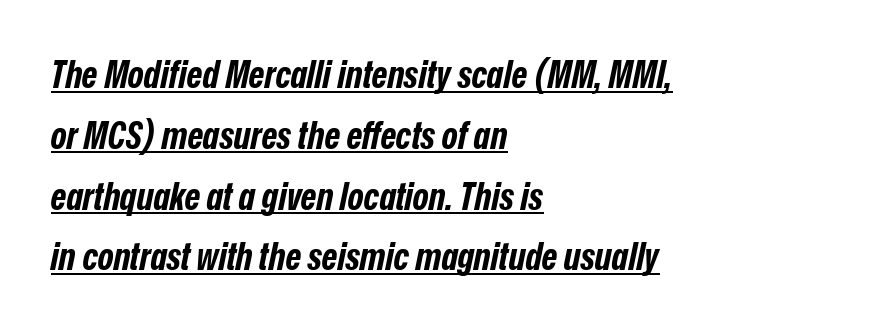
The rendering anchors every line to the left-hand side. Plenty of ink on the page — the face is bold. The axis of the letterforms is tilted away from vertical. A typesetter would call this zero additional tracking.
